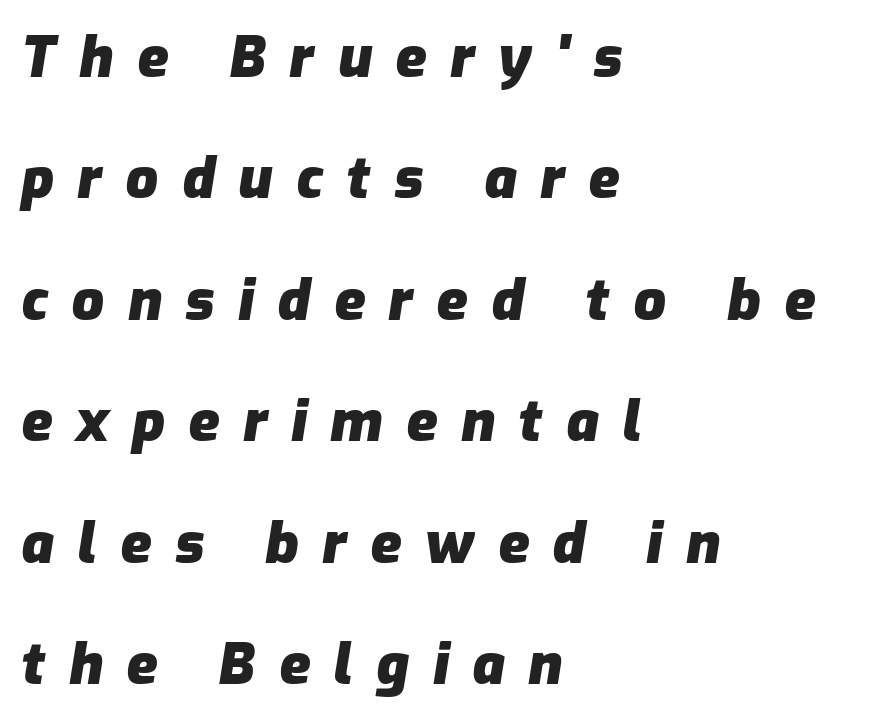
Q: Is the text bold? A: Yes.
Q: Is the text italic (slanted)? A: Yes, it leans right by about 9 degrees.
Q: Is the text underlined? A: No.
Q: How is the paragraph aligned? A: Left-aligned.
Q: Is the spacing between letters normal or unusually wide? A: Unusually wide.
Q: Is the spacing between lines tight, normal or loose? A: Loose.
Q: Width (condensed, normal, or wide)? A: Normal.
Q: Stroke contrast? A: Low.
Q: x-height? A: Medium.
Q: Monospaced? A: No.
